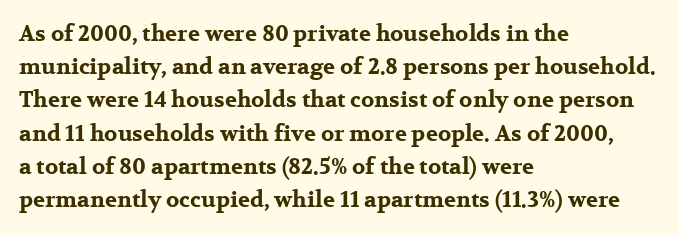
The image shows 22 px bold type, upright; set left-aligned, normal line spacing (1.51x), normal letter spacing, not underlined.
